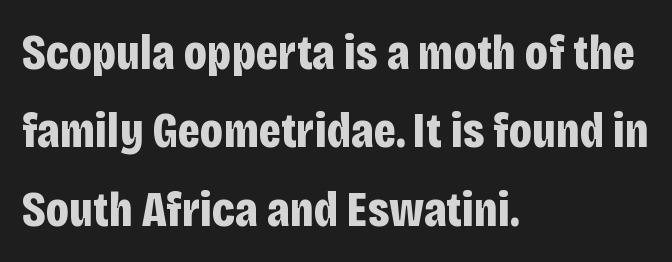
The strip under each line holds only bare page. Horizontal bands of white between lines are of average thickness. Teacher's note: observe the even left margin — that is flush-left alignment. Is this a fixed-width face? No — the glyphs have proportional, varying widths. Characters follow at the spacing the type designer built in. I'd call this a sans setting — the letters go barefoot.
